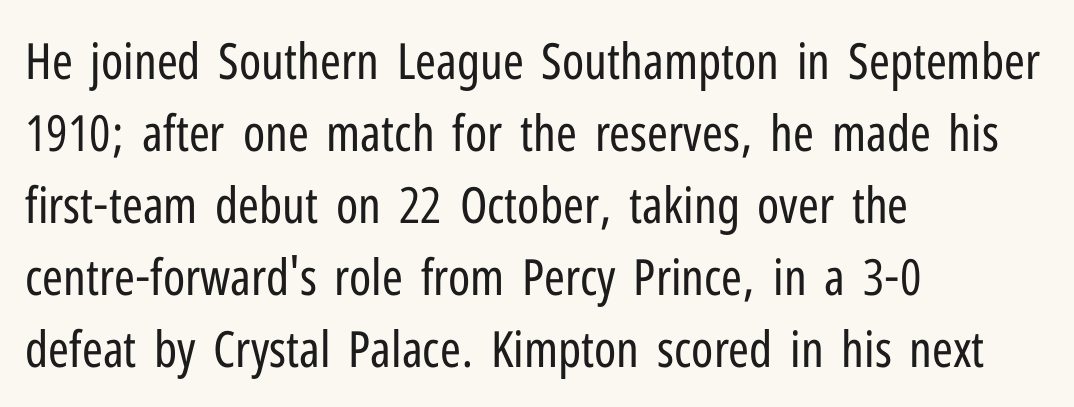
The image shows 50 px regular-weight, condensed sans-serif type, upright; set left-aligned, normal line spacing (1.44x), normal letter spacing, not underlined; low stroke contrast and a medium x-height.
